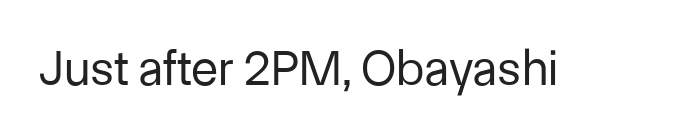
Regarding serifs, this sample does without them. Varying glyph widths throughout — classic text-font behaviour. Vertical stems look standard width or narrower in stroke. This rendering leaves character spacing at its baseline value. This is roman type, the default non-slanted kind.
